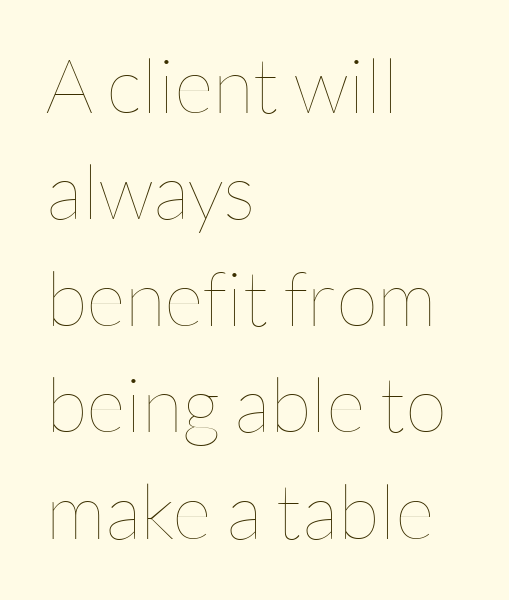
{"italic": "no", "bold": "no", "weight": "thin", "width": "normal", "stroke_contrast": "low", "x_height": "medium", "monospaced": "no", "underline": "no", "align": "left", "line_spacing": "normal", "line_spacing_ratio": 1.4, "letter_spacing": "normal", "letter_spacing_em": 0.0, "glyph_px": 76}
